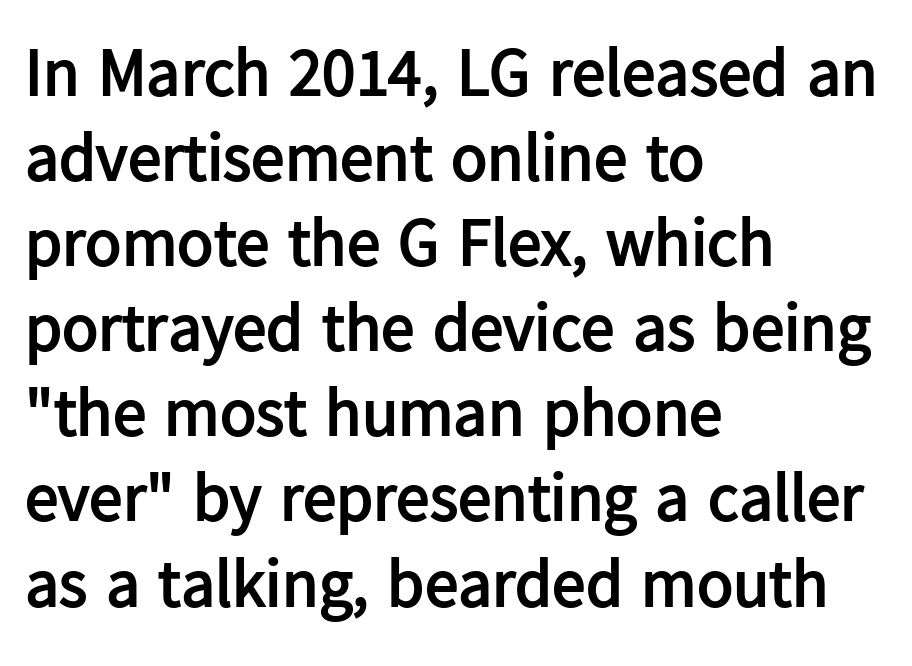
The image shows 67 px semibold sans-serif type, upright; set left-aligned, normal line spacing (1.27x), normal letter spacing, not underlined; low stroke contrast and a medium x-height.
